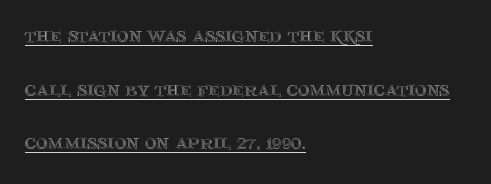
This sample uses plain, unmodified letter spacing. One glance says open: line gaps are wider than usual. Students, observe the line beneath the letters — that is underlining. In CSS terms this would be text-align: left. No italicization has been applied; the sample stays upright.
